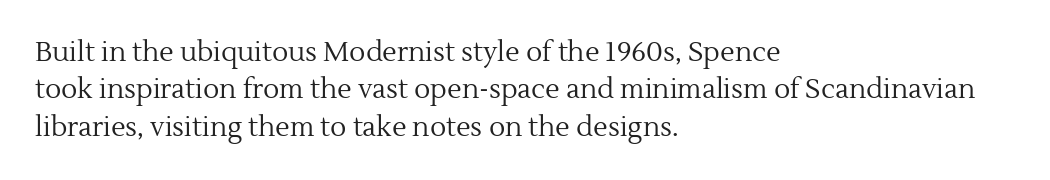
{"italic": "no", "bold": "no", "underline": "no", "align": "left", "line_spacing": "normal", "line_spacing_ratio": 1.38, "letter_spacing": "normal", "letter_spacing_em": 0.0, "glyph_px": 27}
